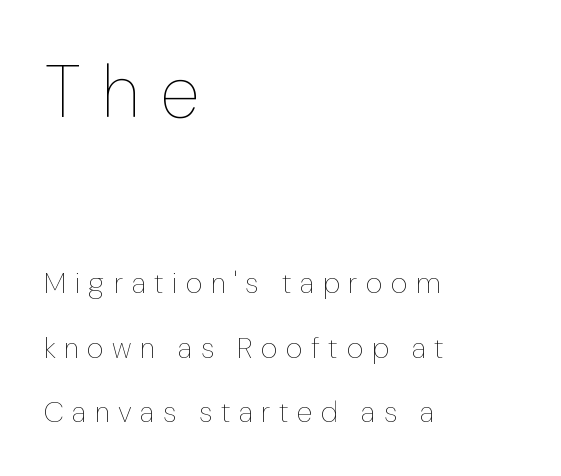
Q: Is the text bold? A: No.
Q: Is the text italic (slanted)? A: No, it is upright.
Q: Is the text underlined? A: No.
Q: How is the paragraph aligned? A: Left-aligned.
Q: Is the spacing between letters normal or unusually wide? A: Unusually wide.
Q: Is the spacing between lines tight, normal or loose? A: Loose.
Q: Which block of text is set in a larger size, the first (top) or the second (bottom)? A: The first (top) one.
Q: Width (condensed, normal, or wide)? A: Normal.
Q: Stroke contrast? A: Low.
Q: x-height? A: Medium.
Q: Monospaced? A: No.
